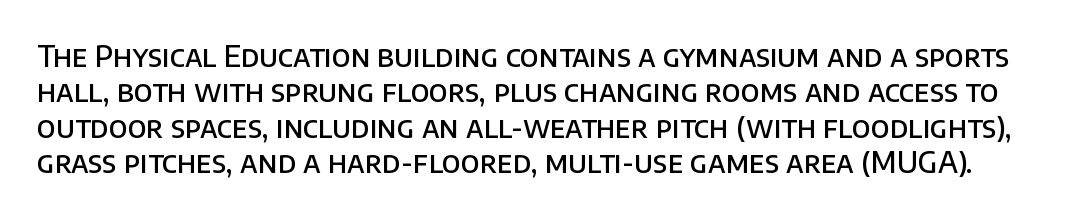
The image shows 29 px semibold sans-serif type, upright; set line spacing 1.22x, normal letter spacing, not underlined; low stroke contrast and a large x-height.
